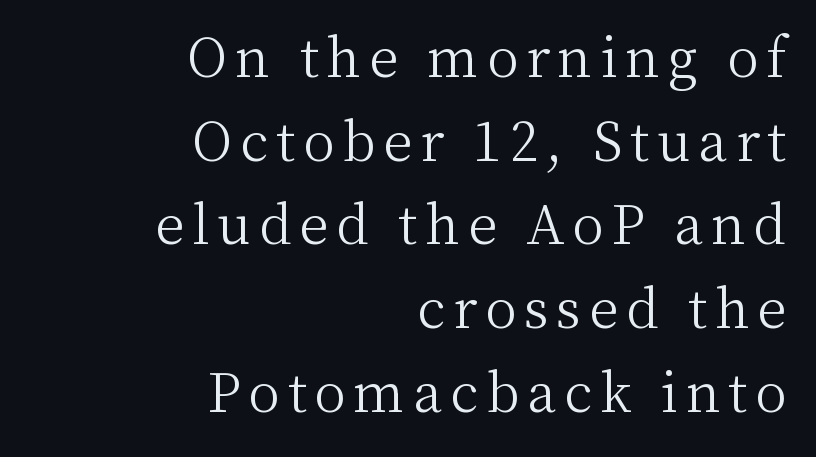
Underlining? Definitely not there. The letters advance in unequal steps, a hallmark of proportional type. Compared with a typical body face, this is equally light or lighter still. In CSS terms this would be text-align: right. Examine the stroke ends and you'll spot serifs.
